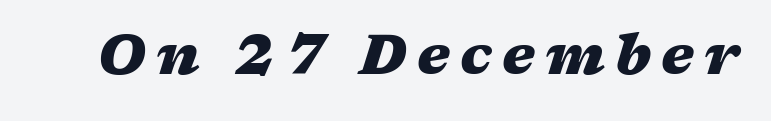
Q: Is the text bold? A: Yes.
Q: Is the text italic (slanted)? A: Yes, it leans right by about 17 degrees.
Q: Is the text underlined? A: No.
Q: Width (condensed, normal, or wide)? A: Wide.
Q: Stroke contrast? A: Medium.
Q: x-height? A: Medium.
Q: Monospaced? A: No.
